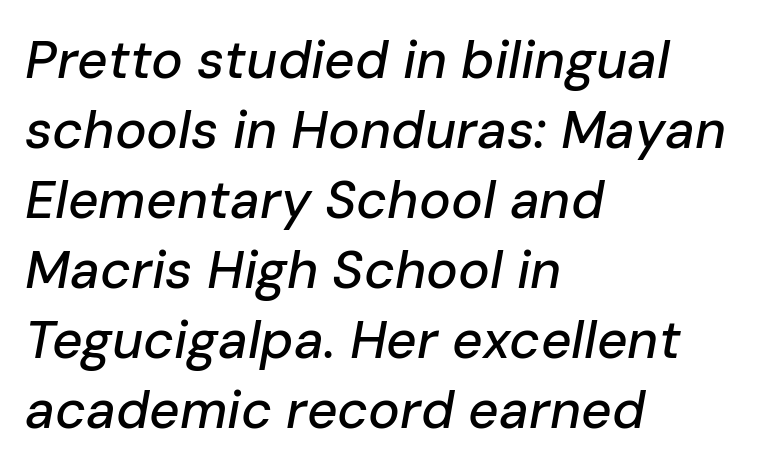
Every row of glyphs begins at an identical x-position on the left. Honestly, the row spacing looks completely unremarkable. Beneath every word, the page is bare. Tracking value appears to be zero — textbook default spacing.
